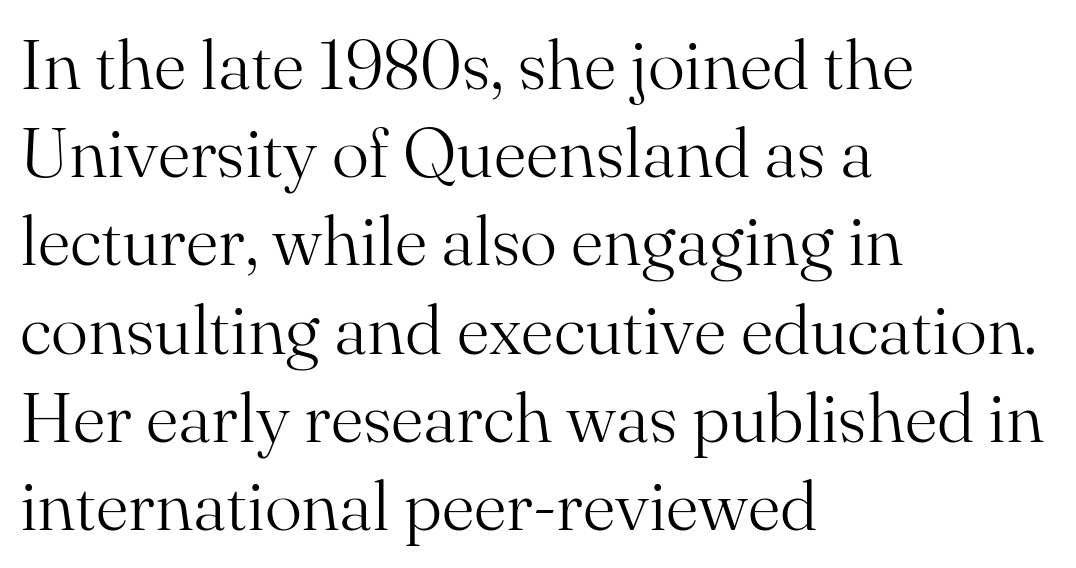
Q: Is the text bold? A: No.
Q: Is the text italic (slanted)? A: No, it is upright.
Q: Is the typeface a serif or a sans-serif typeface? A: Serif.
Q: Is the text underlined? A: No.
Q: How is the paragraph aligned? A: Left-aligned.
Q: Is the spacing between letters normal or unusually wide? A: Normal.
Q: Is the spacing between lines tight, normal or loose? A: Normal.
Q: Width (condensed, normal, or wide)? A: Normal.
Q: Stroke contrast? A: Medium.
Q: x-height? A: Small.
Q: Monospaced? A: No.
